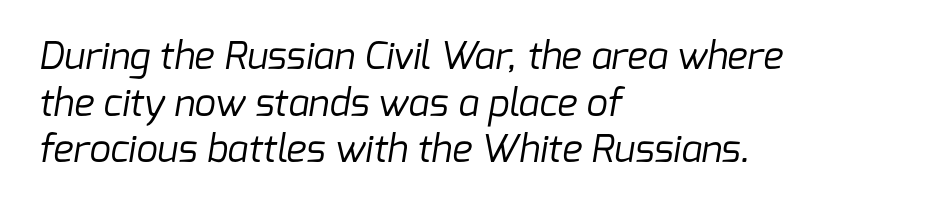
The face used here is proportionally spaced, like ordinary book or web type. Honestly, there is no underline to notice here at all. This rendering uses left alignment, leaving the right contour irregular. Nothing heavy about these letters — not bold at all. These lines are composed in type without serifs. Characters follow at the spacing the type designer built in.
